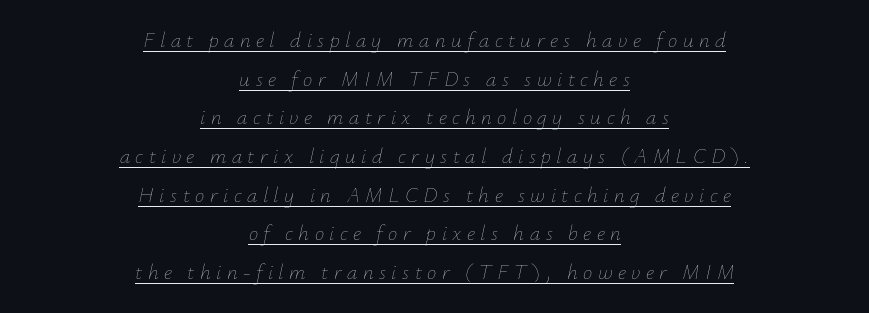
Q: Is the text bold? A: No.
Q: Is the text italic (slanted)? A: Yes, it leans right by about 12 degrees.
Q: Is the text underlined? A: Yes.
Q: How is the paragraph aligned? A: Centered.
Q: Is the spacing between letters normal or unusually wide? A: Unusually wide.
